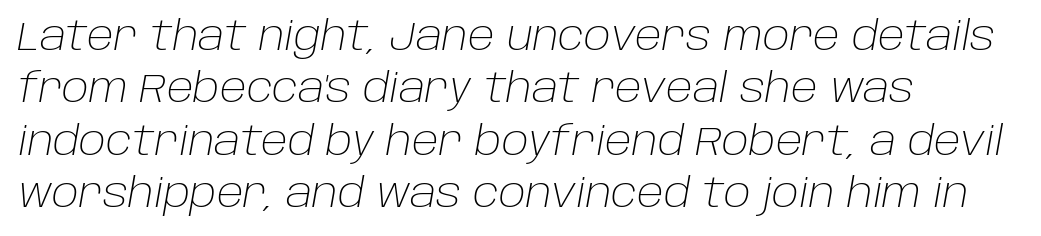
The image shows 40 px light type, italic (leaning right); set left-aligned, normal line spacing (1.31x), normal letter spacing, not underlined; low stroke contrast and a large x-height.
